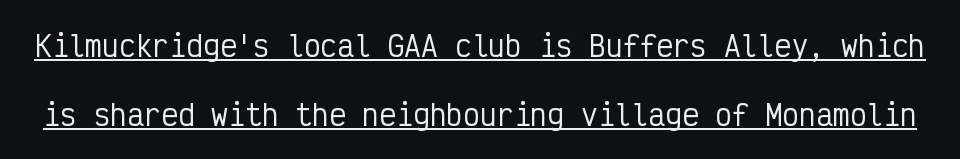
Vertical strokes here are truly vertical. Here the designer chose a console-style face with uniform glyph widths. The rendering shows plain stroke endings on the letterforms — a sans-serif design. These lines stand farther apart than default settings would place them. The letters sit at their default tracking, neither squeezed nor spread. These characters rest on top of a visible drawn line.
